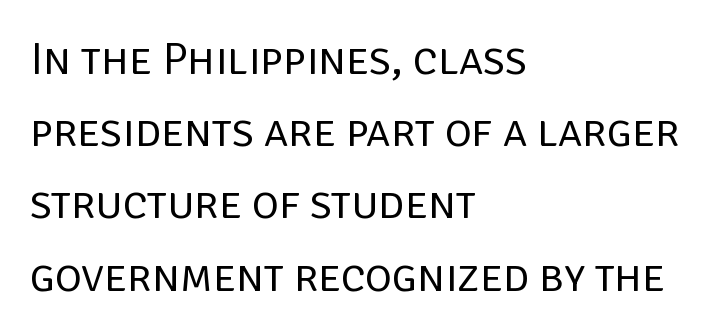
{"serif": "no", "italic": "no", "bold": "no", "weight": "regular", "width": "normal", "stroke_contrast": "low", "x_height": "large", "monospaced": "no", "underline": "no", "align": "left", "line_spacing": "normal", "line_spacing_ratio": 1.57, "letter_spacing": "normal", "letter_spacing_em": 0.0, "glyph_px": 46}
